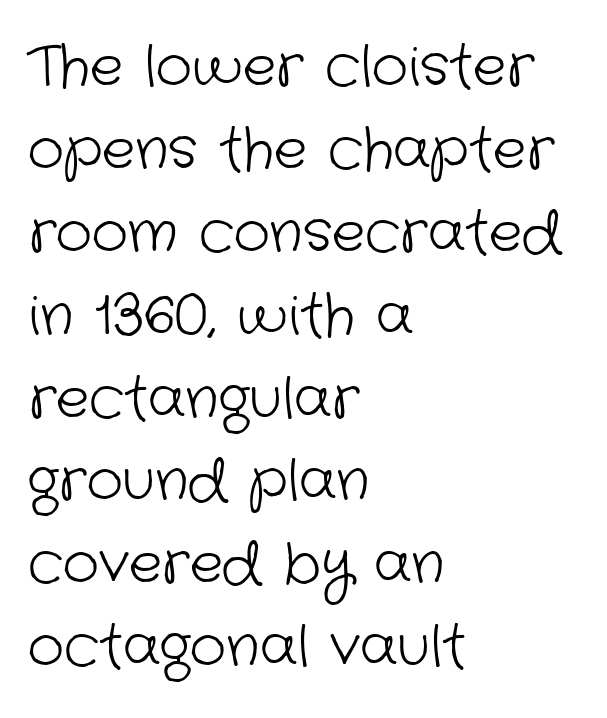
The passage shown is not bold in any degree. Vertically, the passage feels balanced, rows spaced as you'd expect. Reading down the block, your eye returns to a fixed left position each line. Nothing unusual about the tracking: characters are spaced as the font intends.
